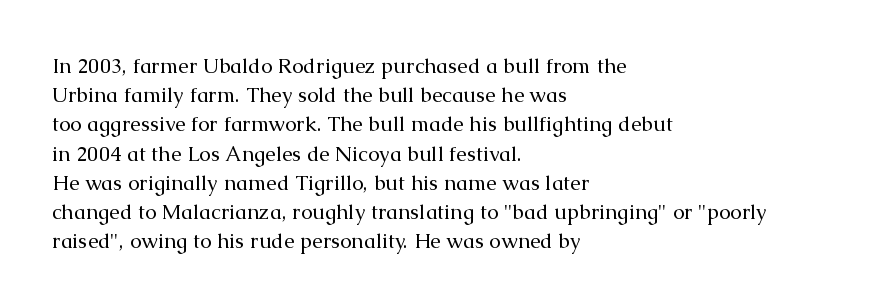
The image shows 21 px text type, upright; set left-aligned, normal line spacing (1.39x), normal letter spacing, not underlined.
